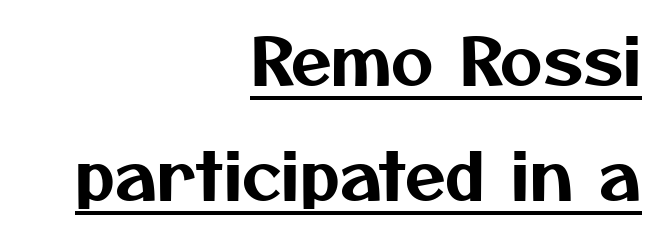
{"serif": "no", "width": "normal", "stroke_contrast": "medium", "x_height": "medium", "monospaced": "no", "underline": "yes", "align": "right", "line_spacing_ratio": 1.75, "letter_spacing": "normal", "letter_spacing_em": 0.0, "glyph_px": 66}
